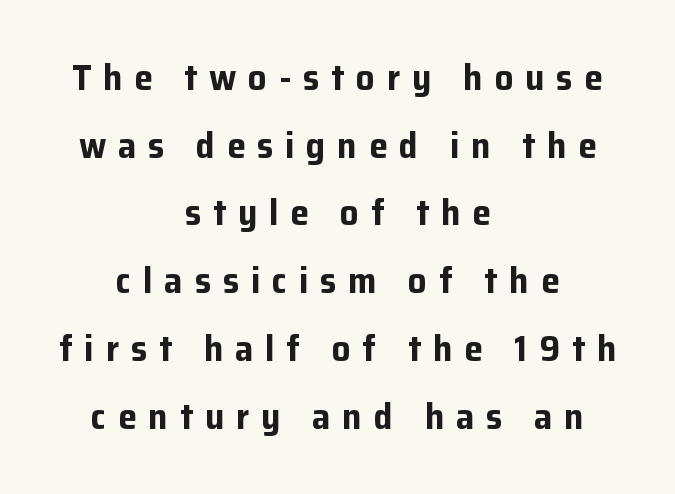
Descender tails drop into unmarked territory. Unlike a traditional serif, this face leaves its strokes unadorned. Letter spacing: wide. A typesetter would call this proportional, since set widths differ per character. The lines in this sample share a center point and differ in where they start and stop. No italicization has been applied; the sample stays upright.
